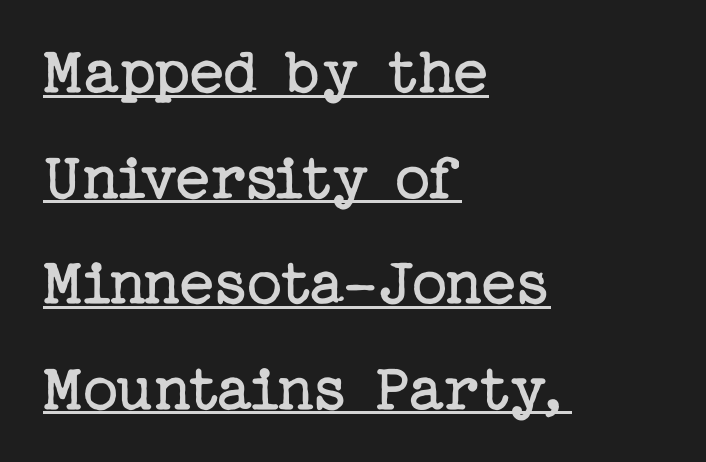
Every row of glyphs begins at an identical x-position on the left. How would I describe the line gaps? Plain and ordinary. The letterforms sit at book weight or below. The specimen reads as upright at a glance. Little horizontal feet cap the strokes, marking this as serif type.
